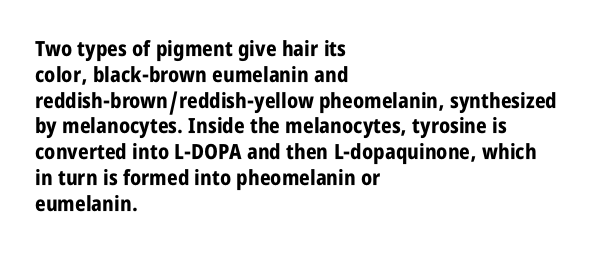
{"italic": "no", "bold": "yes", "underline": "no", "align": "left", "line_spacing_ratio": 1.23, "letter_spacing": "normal", "letter_spacing_em": 0.0, "glyph_px": 21}
